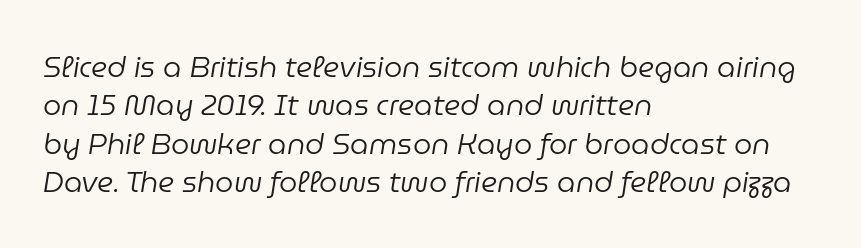
The image shows 29 px regular-weight type, italic (leaning right); set left-aligned, normal line spacing (1.32x), normal letter spacing, not underlined; low stroke contrast and a medium x-height.
